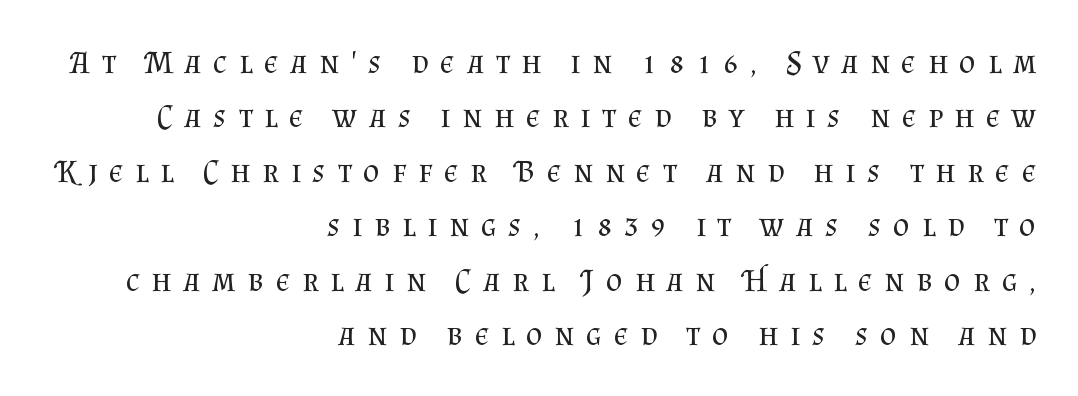
These lines are set flush right with a ragged left edge. Character widths vary here, with narrow letters taking less room than wide ones. How would I describe the line gaps? Plain and ordinary. The typography opts for an upright posture over an oblique one. The type family on display is of the serif kind. Words appear elongated and porous because spacing is wide.
